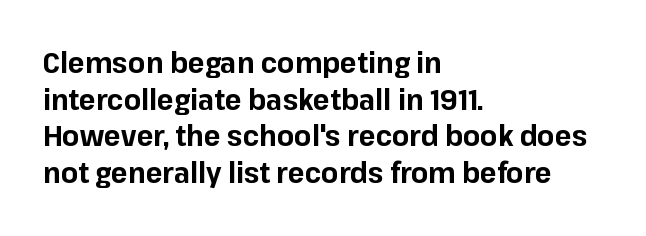
The image shows 28 px bold sans-serif type, upright; set left-aligned, normal line spacing (1.31x), normal letter spacing, not underlined; low stroke contrast and a medium x-height.
